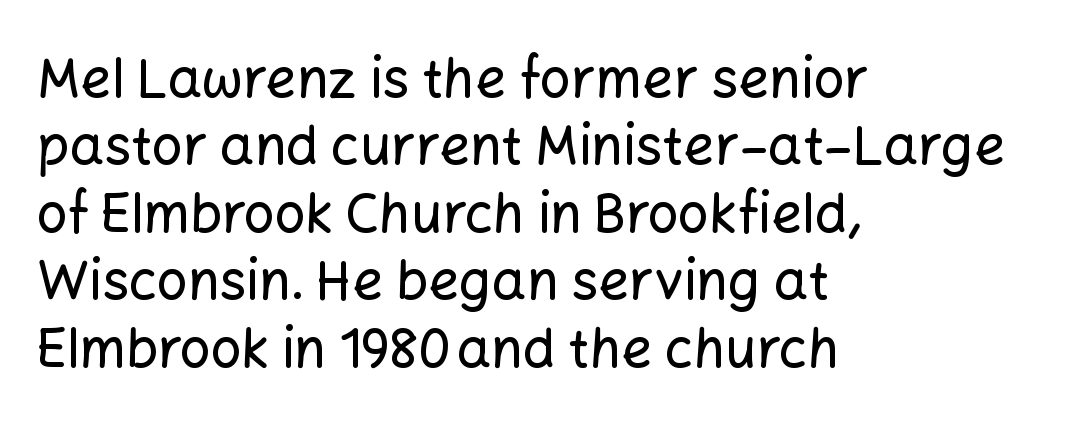
Q: Is the text italic (slanted)? A: No, it is upright.
Q: Is the typeface a serif or a sans-serif typeface? A: Sans-serif.
Q: Is the text underlined? A: No.
Q: How is the paragraph aligned? A: Left-aligned.
Q: Is the spacing between letters normal or unusually wide? A: Normal.
Q: Is the spacing between lines tight, normal or loose? A: Normal.
Q: Width (condensed, normal, or wide)? A: Normal.
Q: Stroke contrast? A: Low.
Q: x-height? A: Medium.
Q: Monospaced? A: No.
